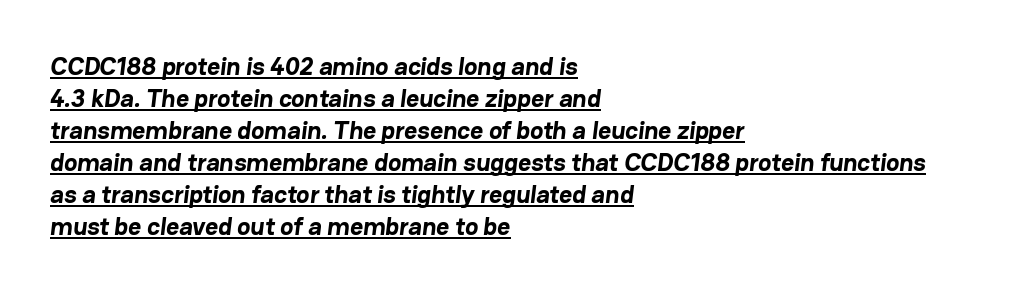
{"bold": "yes", "underline": "yes", "align": "left", "line_spacing": "normal", "line_spacing_ratio": 1.28, "letter_spacing": "normal", "letter_spacing_em": 0.0, "glyph_px": 25}
